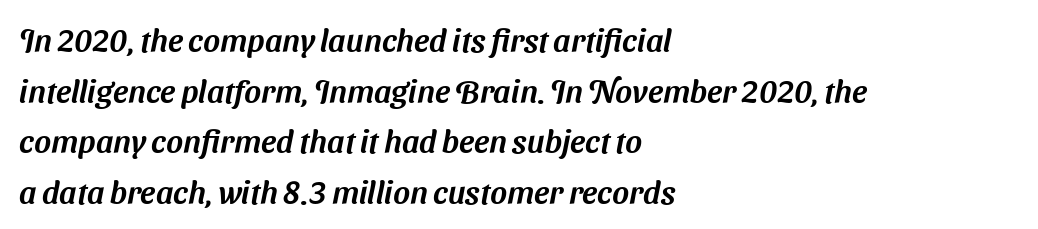
{"serif": "no", "width": "normal", "stroke_contrast": "medium", "x_height": "medium", "monospaced": "no", "underline": "no", "align": "left", "line_spacing": "normal", "line_spacing_ratio": 1.58, "letter_spacing": "normal", "letter_spacing_em": 0.0, "glyph_px": 32}
